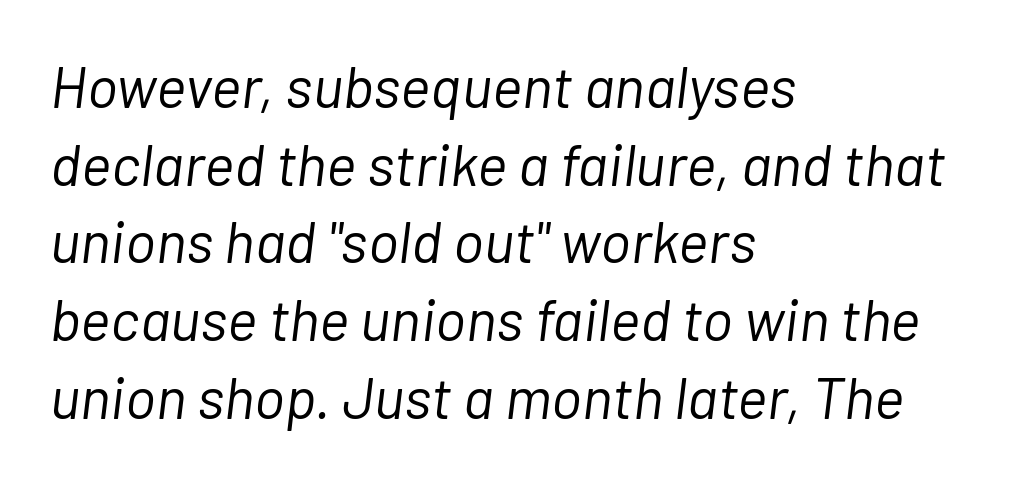
{"italic": "yes", "lean": "right", "slant_degrees": 7, "bold": "no", "weight": "light", "width": "normal", "stroke_contrast": "low", "x_height": "medium", "monospaced": "no", "underline": "no", "align": "left", "line_spacing": "normal", "line_spacing_ratio": 1.34, "letter_spacing": "normal", "letter_spacing_em": 0.0, "glyph_px": 58}
